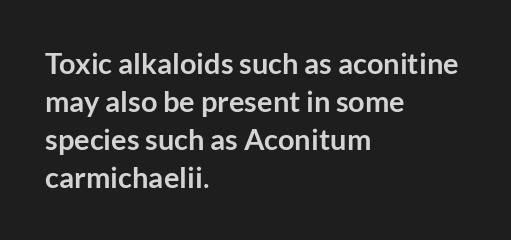
Chunky letters — that's bold for sure. Glance below the letters and you will spot only blank space. Type style note: lacks serifs. This sample is left-justified, so line endings fall wherever the words run out.
